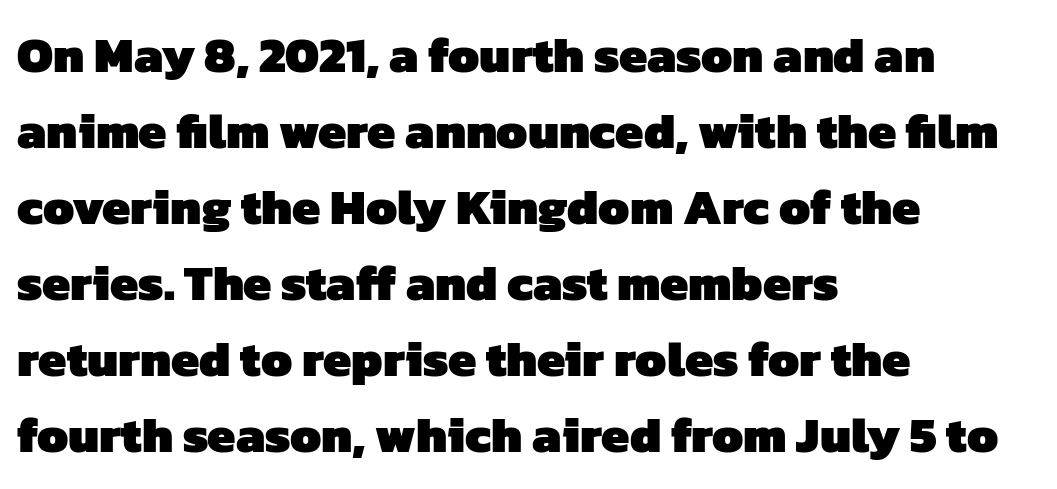
The font is running at its bold setting. Observe the ordinary spacing: letters are neighbours, not strangers. Think of a printed novel: that variable character pitch is what you see here. Typeset ragged right — the left edge is the straight one. Unlike a traditional serif, this face leaves its strokes unadorned. Plain, unruled lines of type.
